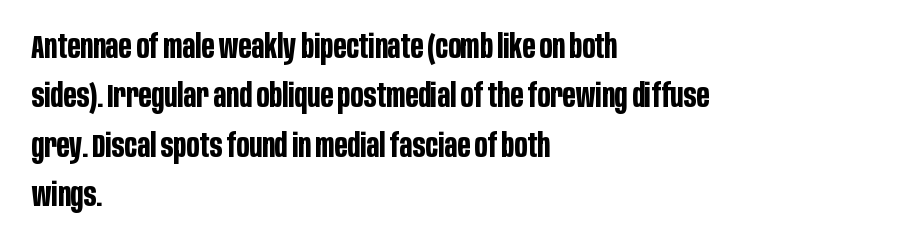
{"serif": "no", "italic": "no", "bold": "yes", "weight": "bold", "width": "condensed", "stroke_contrast": "low", "x_height": "large", "monospaced": "no", "underline": "no", "align": "left", "line_spacing": "normal", "line_spacing_ratio": 1.5, "letter_spacing": "normal", "letter_spacing_em": 0.0, "glyph_px": 33}
